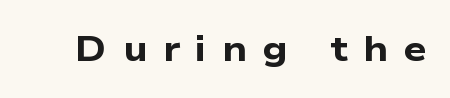
Q: Is the text bold? A: Yes.
Q: Is the typeface a serif or a sans-serif typeface? A: Sans-serif.
Q: Is the text underlined? A: No.
Q: Is the spacing between letters normal or unusually wide? A: Unusually wide.
Q: Width (condensed, normal, or wide)? A: Wide.
Q: Stroke contrast? A: Low.
Q: x-height? A: Medium.
Q: Monospaced? A: No.
